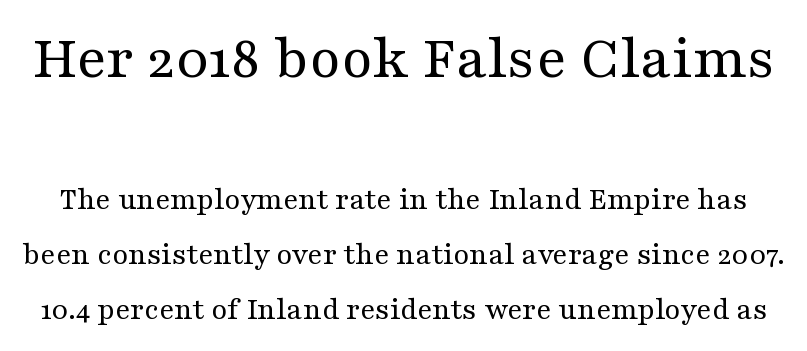
Type style note: has serifs. Check under the words: just untouched page. The passage shown has conventional tracking throughout. The face used here appears at its bigger size in the upper chunk. Nope, not italic — everything's standing straight.
